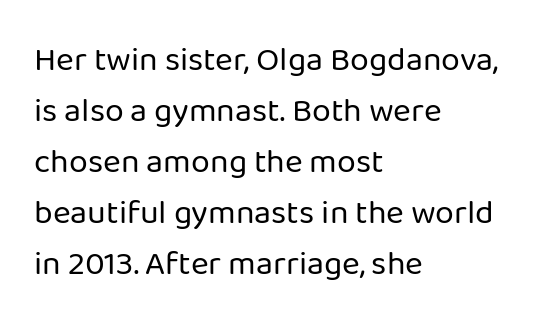
{"serif": "no", "italic": "no", "bold": "no", "weight": "regular", "width": "normal", "stroke_contrast": "low", "x_height": "medium", "monospaced": "no", "underline": "no", "align": "left", "line_spacing": "normal", "line_spacing_ratio": 1.5, "letter_spacing": "normal", "letter_spacing_em": 0.0, "glyph_px": 34}
